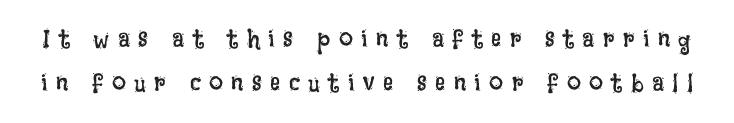
Q: Is the text bold? A: No.
Q: Is the text italic (slanted)? A: No, it is upright.
Q: Is the text underlined? A: No.
Q: Is the spacing between letters normal or unusually wide? A: Unusually wide.
